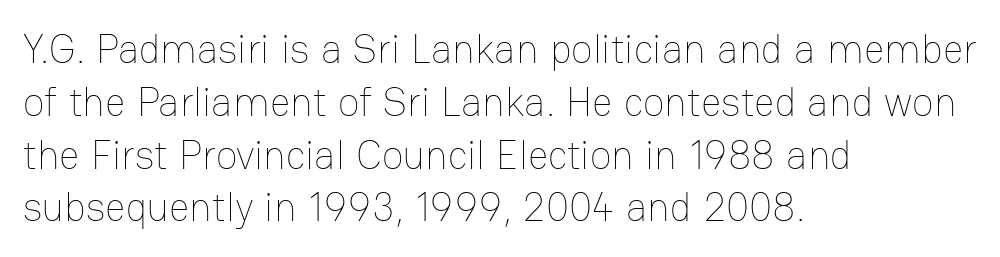
Q: Is the text bold? A: No.
Q: Is the text italic (slanted)? A: No, it is upright.
Q: Is the text underlined? A: No.
Q: How is the paragraph aligned? A: Left-aligned.
Q: Is the spacing between letters normal or unusually wide? A: Normal.
Q: Is the spacing between lines tight, normal or loose? A: Normal.
Q: Width (condensed, normal, or wide)? A: Normal.
Q: Stroke contrast? A: Low.
Q: x-height? A: Medium.
Q: Monospaced? A: No.
